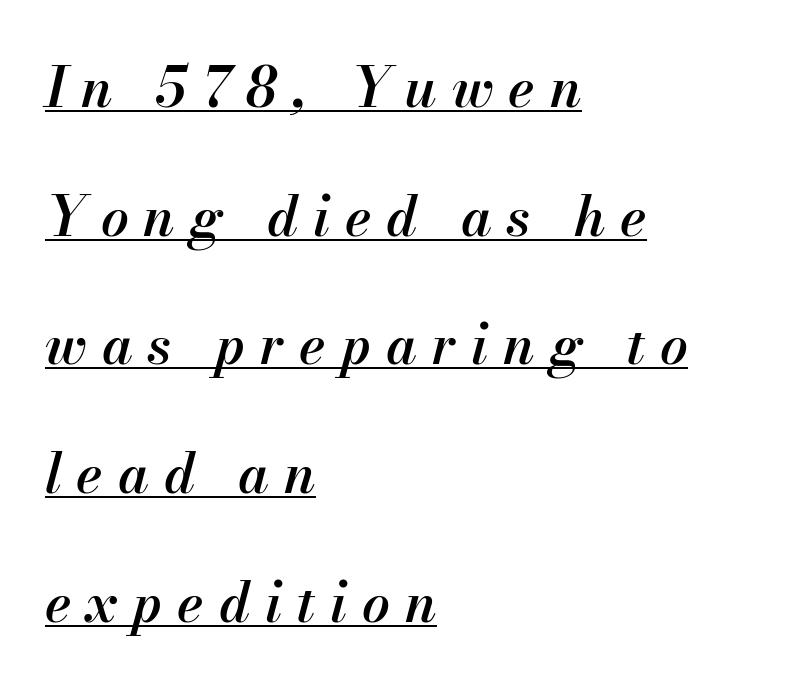
The image shows 55 px semibold type, italic (leaning right); set left-aligned, loose line spacing (2.34x), unusually wide letter spacing (+0.27 em), underlined; medium stroke contrast and a small x-height.
